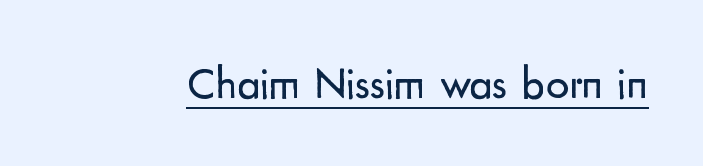
Q: Is the text bold? A: No.
Q: Is the text italic (slanted)? A: No, it is upright.
Q: Is the typeface a serif or a sans-serif typeface? A: Sans-serif.
Q: Is the text underlined? A: Yes.
Q: Is the spacing between letters normal or unusually wide? A: Normal.
Q: Width (condensed, normal, or wide)? A: Normal.
Q: Stroke contrast? A: Low.
Q: x-height? A: Small.
Q: Monospaced? A: No.
